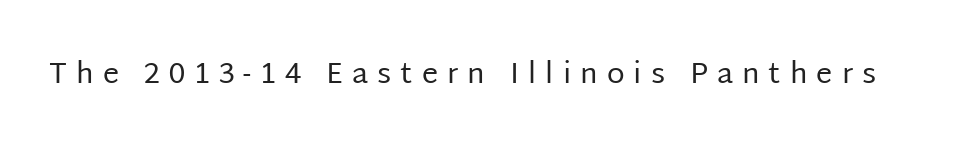
{"serif": "no", "italic": "no", "bold": "no", "weight": "regular", "width": "normal", "stroke_contrast": "low", "x_height": "large", "monospaced": "no", "underline": "no", "letter_spacing": "wide", "letter_spacing_em": 0.31, "glyph_px": 29}
